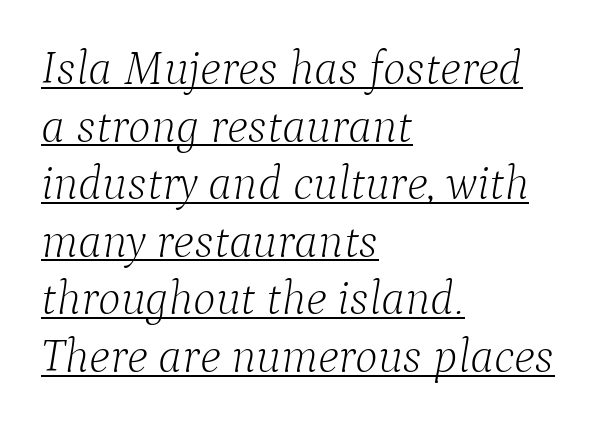
Q: Is the text bold? A: No.
Q: Is the text italic (slanted)? A: Yes, it leans right by about 9 degrees.
Q: Is the typeface a serif or a sans-serif typeface? A: Serif.
Q: Is the text underlined? A: Yes.
Q: How is the paragraph aligned? A: Left-aligned.
Q: Is the spacing between letters normal or unusually wide? A: Normal.
Q: Width (condensed, normal, or wide)? A: Normal.
Q: Stroke contrast? A: Low.
Q: x-height? A: Medium.
Q: Monospaced? A: No.
